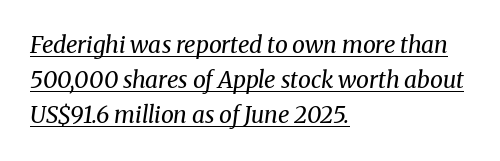
Q: Is the text bold? A: No.
Q: Is the text italic (slanted)? A: Yes, it leans right by about 8 degrees.
Q: Is the text underlined? A: Yes.
Q: How is the paragraph aligned? A: Left-aligned.
Q: Is the spacing between letters normal or unusually wide? A: Normal.
Q: Is the spacing between lines tight, normal or loose? A: Normal.
